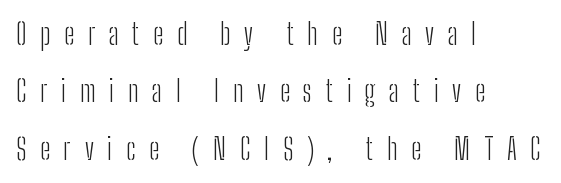
Upright lettering throughout. These lines are rendered in a variable-pitch font. Anything drawn beneath the words? Only blank space. Nothing sits at the stroke ends, so this counts as sans-serif. The line-height multiplier appears high, well above default.
